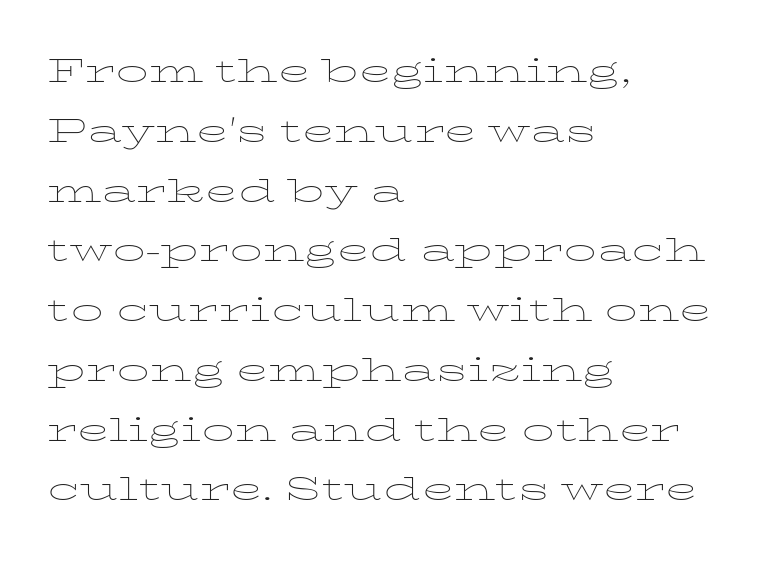
{"italic": "no", "bold": "no", "weight": "thin", "width": "wide", "stroke_contrast": "low", "x_height": "medium", "monospaced": "no", "underline": "no", "align": "left", "line_spacing": "normal", "line_spacing_ratio": 1.39, "letter_spacing": "normal", "letter_spacing_em": 0.0, "glyph_px": 43}
